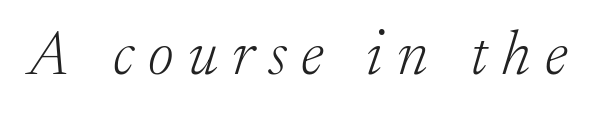
Q: Is the text bold? A: No.
Q: Is the text italic (slanted)? A: Yes, it leans right by about 17 degrees.
Q: Is the typeface a serif or a sans-serif typeface? A: Serif.
Q: Is the text underlined? A: No.
Q: Is the spacing between letters normal or unusually wide? A: Unusually wide.
Q: Width (condensed, normal, or wide)? A: Normal.
Q: Stroke contrast? A: Low.
Q: x-height? A: Medium.
Q: Monospaced? A: No.
